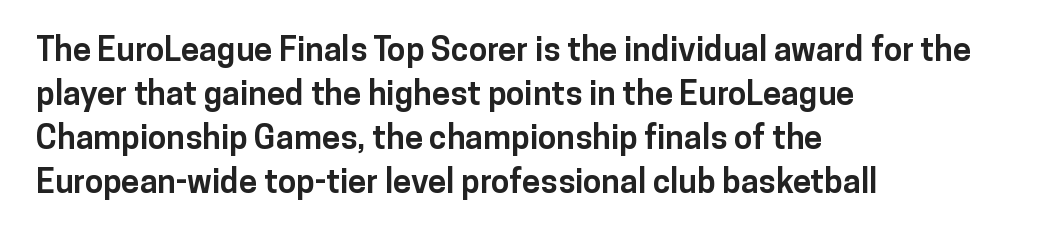
The image shows 33 px bold sans-serif type, upright; set left-aligned, normal line spacing (1.33x), normal letter spacing, not underlined; low stroke contrast and a medium x-height.
